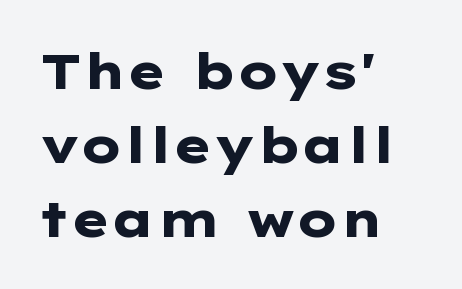
Left-aligned paragraph, ragged on the right. Note the varied advance widths — an 'i' is clearly narrower than an 'm'. Lines of text with bare space underneath. Look at the stroke-to-counter ratio: heavy, a bold.
